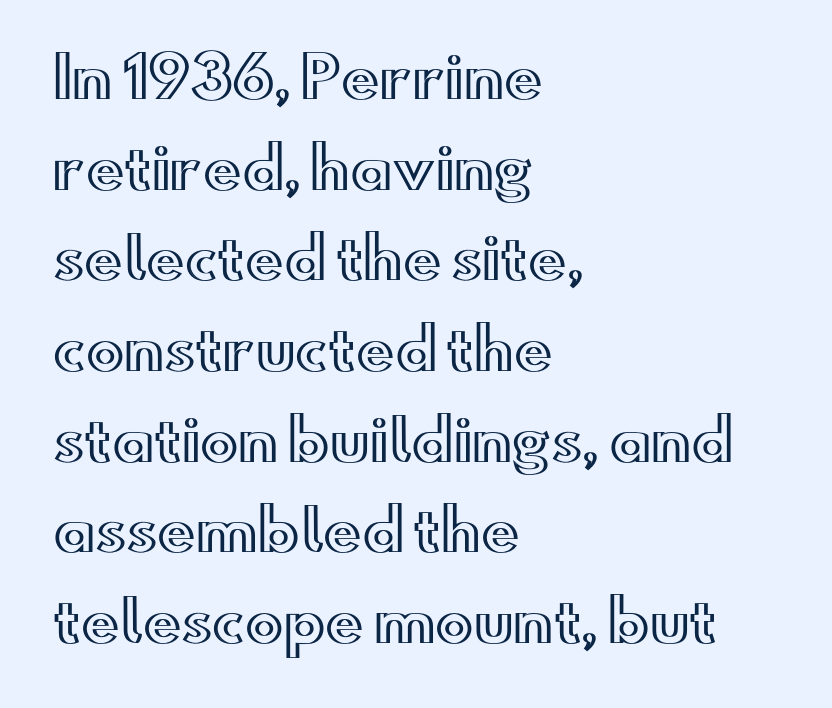
This is roman type, the default non-slanted kind. The tracking reads as untouched default to a designer's eye. Line starts are locked; line ends wander. The rendering uses a moderate line-height, typical for paragraphs.
